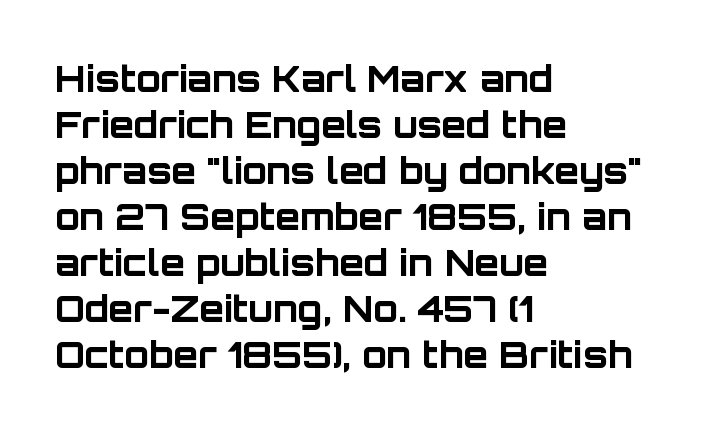
Q: Is the text bold? A: Yes.
Q: Is the text italic (slanted)? A: No, it is upright.
Q: Is the typeface a serif or a sans-serif typeface? A: Sans-serif.
Q: Is the text underlined? A: No.
Q: How is the paragraph aligned? A: Left-aligned.
Q: Is the spacing between letters normal or unusually wide? A: Normal.
Q: Is the spacing between lines tight, normal or loose? A: Normal.
Q: Width (condensed, normal, or wide)? A: Normal.
Q: Stroke contrast? A: Low.
Q: x-height? A: Large.
Q: Monospaced? A: No.
